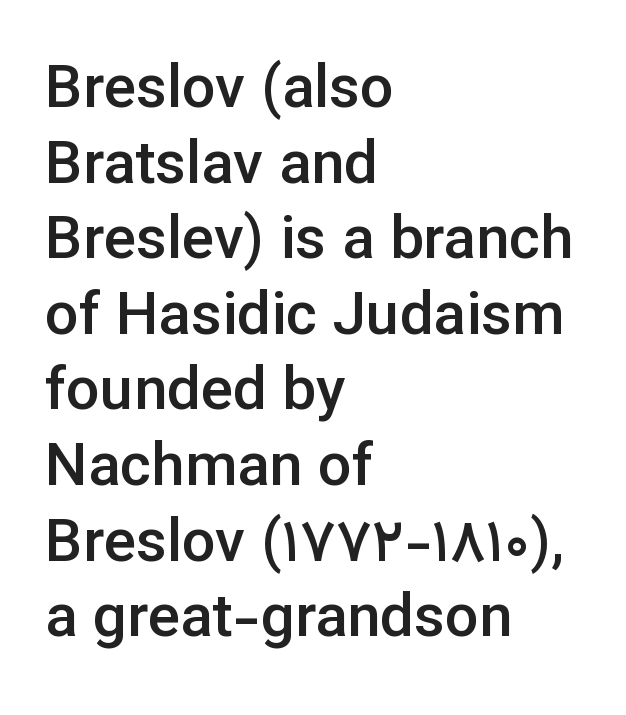
Q: Is the text bold? A: Semi-bold.
Q: Is the text italic (slanted)? A: No, it is upright.
Q: Is the typeface a serif or a sans-serif typeface? A: Sans-serif.
Q: Is the text underlined? A: No.
Q: How is the paragraph aligned? A: Left-aligned.
Q: Is the spacing between letters normal or unusually wide? A: Normal.
Q: Is the spacing between lines tight, normal or loose? A: Normal.
Q: Width (condensed, normal, or wide)? A: Normal.
Q: Stroke contrast? A: Low.
Q: x-height? A: Medium.
Q: Monospaced? A: No.
